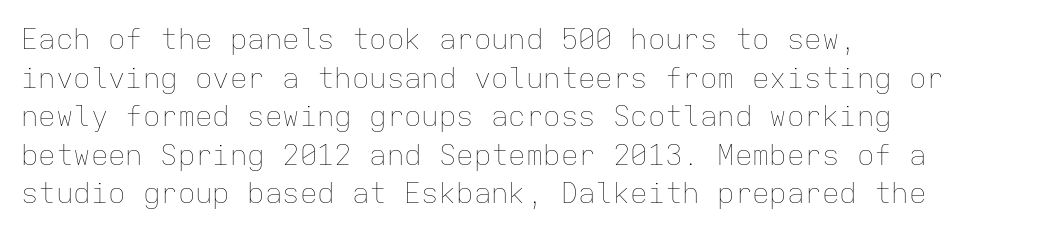
Look at the tracking — it's just the regular setting, nothing added. The space directly below the letters is spotless. Vertical stems look standard width or narrower in stroke. Notice how descenders clear the ascenders below comfortably — that's standard leading. Posture: vertical. Looks like terminal output: every glyph gets an equal slot.
